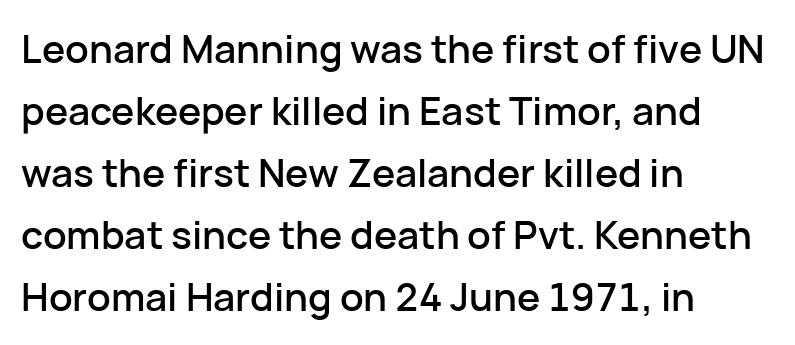
Q: Is the text italic (slanted)? A: No, it is upright.
Q: Is the typeface a serif or a sans-serif typeface? A: Sans-serif.
Q: Is the text underlined? A: No.
Q: How is the paragraph aligned? A: Left-aligned.
Q: Is the spacing between letters normal or unusually wide? A: Normal.
Q: Is the spacing between lines tight, normal or loose? A: Normal.
Q: Width (condensed, normal, or wide)? A: Normal.
Q: Stroke contrast? A: Low.
Q: x-height? A: Medium.
Q: Monospaced? A: No.
